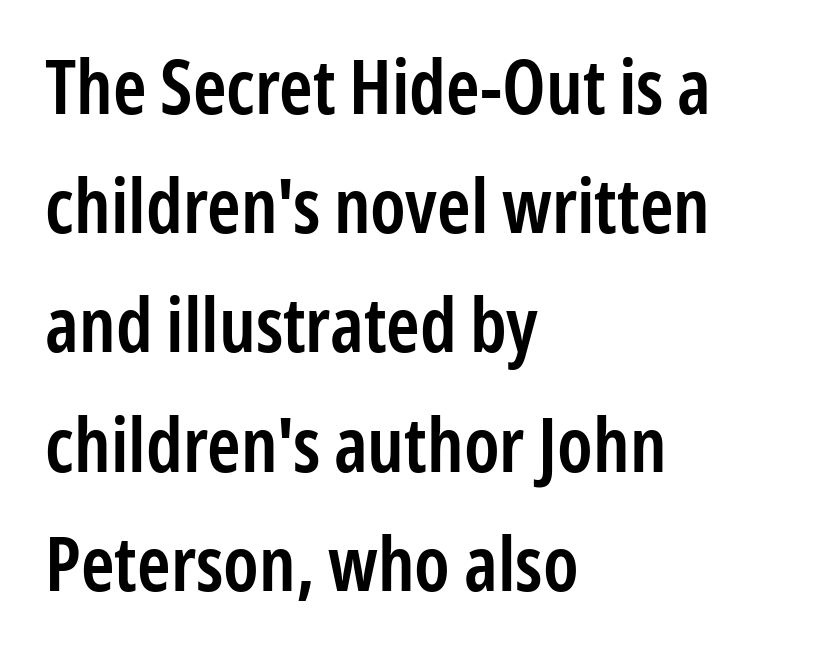
Is this a fixed-width face? No — the glyphs have proportional, varying widths. A roman cut, with each character standing at attention. The gaps between neighbouring characters are ordinary and unremarkable. This rendering employs a face without finishing strokes, i.e., a sans-serif.
